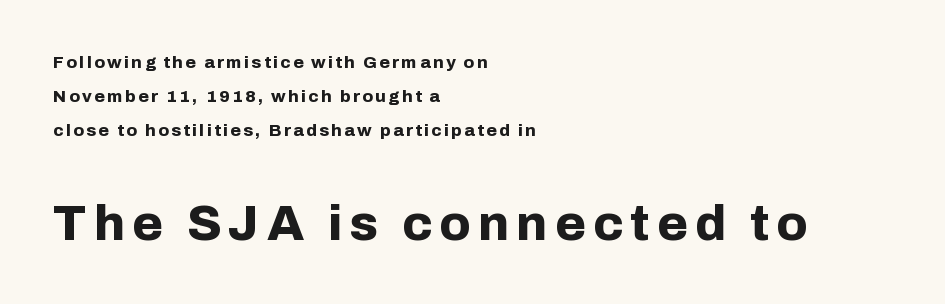
The image shows 50 px bold sans-serif type, upright; set left-aligned, loose line spacing (2.01x), not underlined; the second (bottom) block is 2.94x larger; low stroke contrast and a medium x-height.
